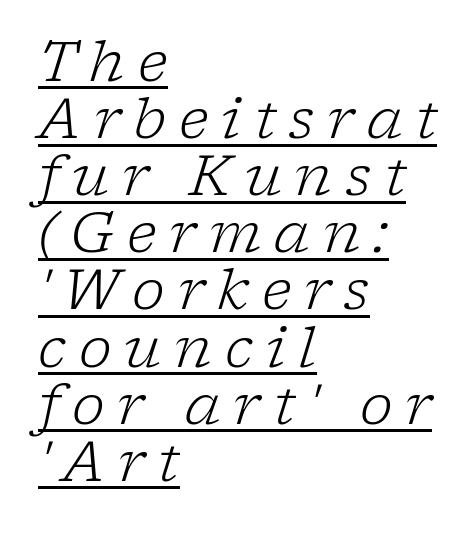
The image shows 56 px light serif type, italic (leaning right); set left-aligned, tight line spacing (1.02x), unusually wide letter spacing (+0.23 em), underlined; low stroke contrast and a medium x-height.
